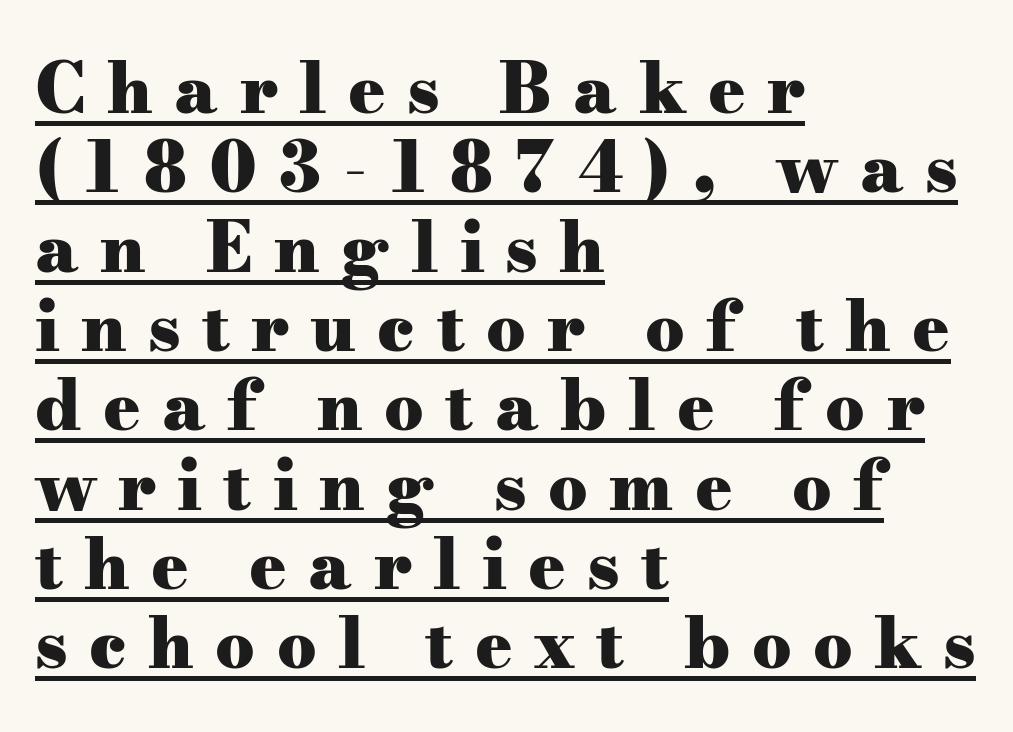
{"serif": "yes", "italic": "no", "bold": "yes", "weight": "heavy", "width": "wide", "stroke_contrast": "medium", "x_height": "small", "monospaced": "no", "underline": "yes", "align": "left", "line_spacing": "tight", "line_spacing_ratio": 1.15, "letter_spacing": "wide", "letter_spacing_em": 0.31, "glyph_px": 69}
